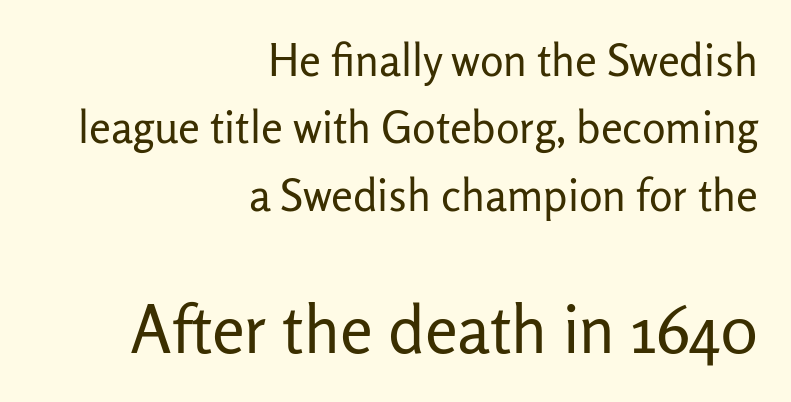
Is the block centered? No — it sits flush against the right margin. Compared with a typical body face, this is equally light or lighter still. Character widths vary here, with narrow letters taking less room than wide ones. A student would notice the bottom passage is typeset larger than what precedes it. The rows are spaced the way most documents space them. Just letters on the line, the space beneath them empty.
